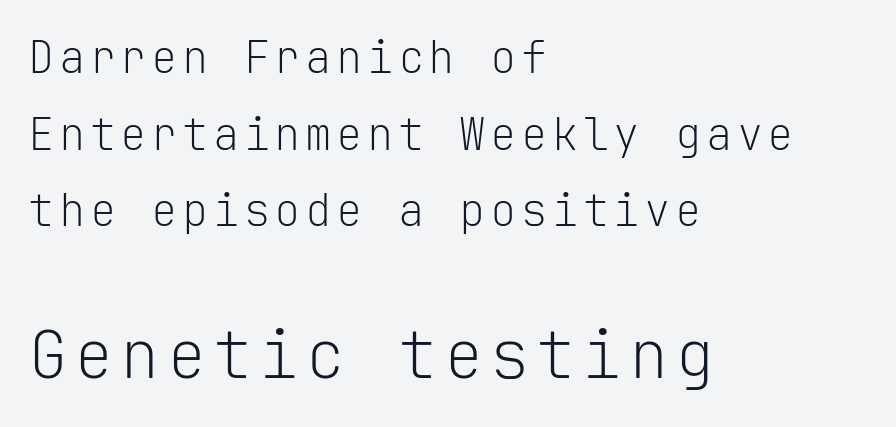
{"serif": "no", "italic": "no", "bold": "no", "weight": "light", "width": "normal", "stroke_contrast": "low", "x_height": "medium", "monospaced": "yes", "underline": "no", "align": "left", "line_spacing_ratio": 1.74, "larger_block": "second", "size_ratio": 1.5, "glyph_px": 66}
